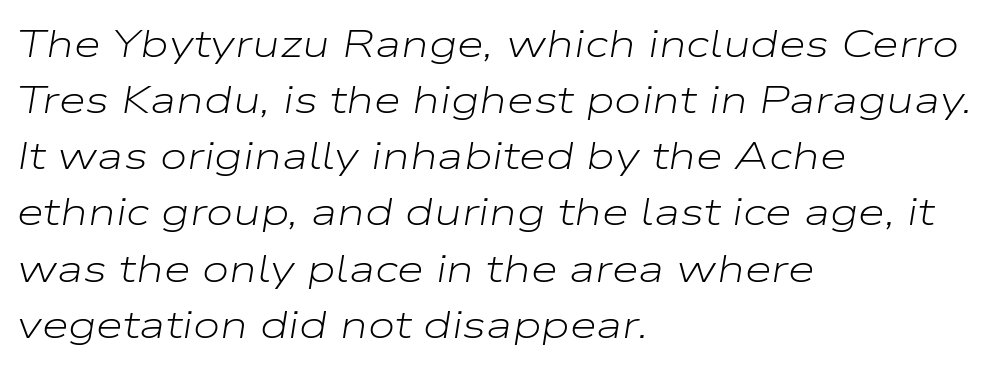
The image shows 39 px light, wide type, italic (leaning right); set left-aligned, normal line spacing (1.44x), normal letter spacing, not underlined; low stroke contrast and a medium x-height.
